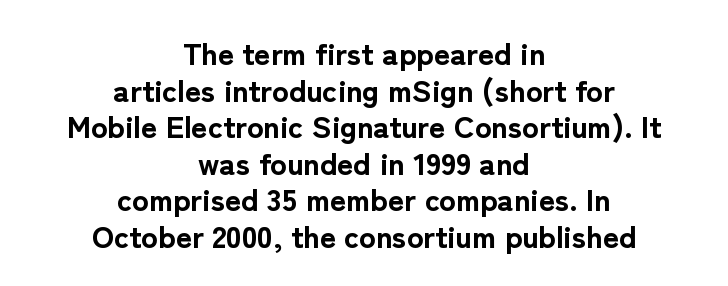
The image shows 31 px bold sans-serif type, upright; set centered, line spacing 1.18x, normal letter spacing, not underlined; low stroke contrast and a medium x-height.
